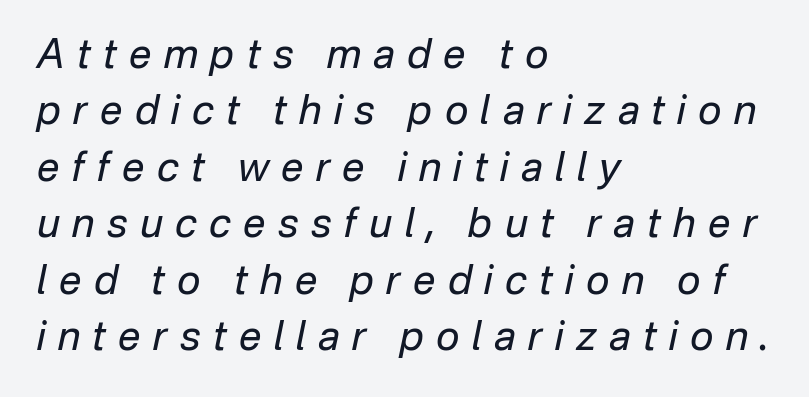
{"italic": "yes", "lean": "right", "slant_degrees": 12, "bold": "no", "weight": "regular", "width": "normal", "stroke_contrast": "low", "x_height": "medium", "monospaced": "no", "underline": "no", "align": "left", "line_spacing": "normal", "line_spacing_ratio": 1.41, "letter_spacing": "wide", "letter_spacing_em": 0.31, "glyph_px": 40}
